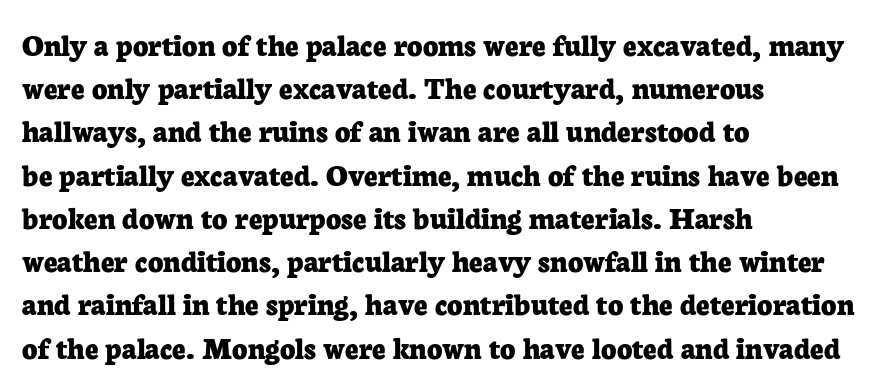
Q: Is the text bold? A: Yes.
Q: Is the text italic (slanted)? A: No, it is upright.
Q: Is the typeface a serif or a sans-serif typeface? A: Serif.
Q: Is the text underlined? A: No.
Q: How is the paragraph aligned? A: Left-aligned.
Q: Is the spacing between letters normal or unusually wide? A: Normal.
Q: Is the spacing between lines tight, normal or loose? A: Normal.
Q: Width (condensed, normal, or wide)? A: Normal.
Q: Stroke contrast? A: Low.
Q: x-height? A: Medium.
Q: Monospaced? A: No.
